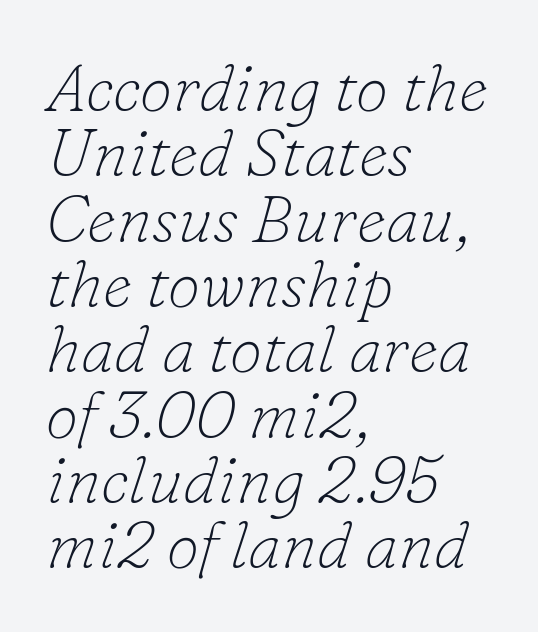
The image shows 66 px thin serif type, italic (leaning right); set left-aligned, tight line spacing (0.99x), normal letter spacing, not underlined; low stroke contrast and a small x-height.
